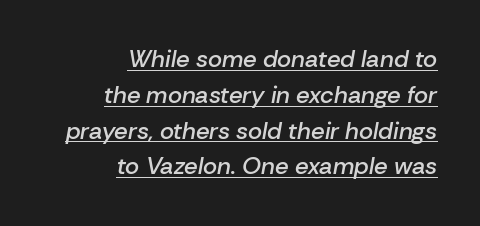
{"italic": "yes", "lean": "right", "slant_degrees": 10, "bold": "semi", "underline": "yes", "align": "right", "line_spacing": "normal", "line_spacing_ratio": 1.49, "letter_spacing": "normal", "letter_spacing_em": 0.0, "glyph_px": 24}
